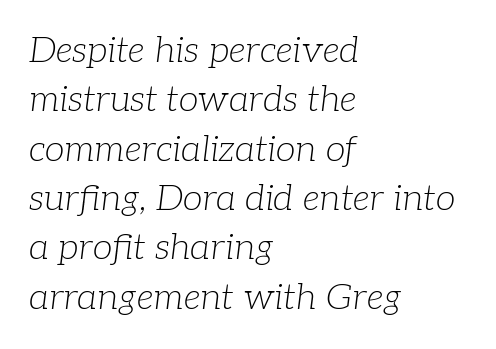
Is this a sans? No — the strokes have serifs. This sample has the flowing, uneven cadence of proportional lettering. Is the stroke heavy? The answer is a plain regular-or-lighter. Honestly, there is no underline to notice here at all. This sample is left-justified, so line endings fall wherever the words run out.
